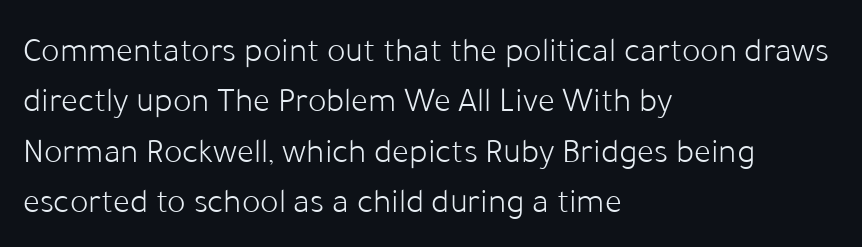
Nothing unusual about the tracking: characters are spaced as the font intends. Style check: upright. Typographically, this falls in the sans-serif category. The letters advance in unequal steps, a hallmark of proportional type.
